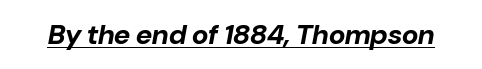
Characters are canted at an angle relative to the baseline's perpendicular. This sample has the flowing, uneven cadence of proportional lettering. Compared with undecorated copy, this sample adds a rule below the words. Default kerning and tracking; the words read as compact shapes.
